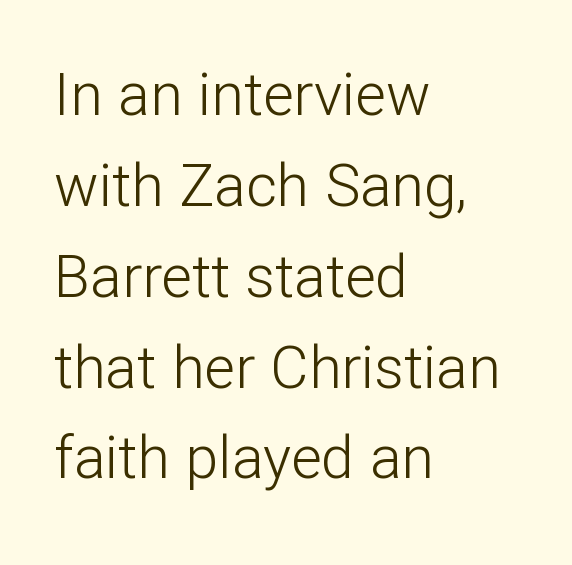
The vertical gap from one line to the next is medium. Proportional: the letters do not fall into vertical columns. Quick note: not italic, upright. The font sits on the lighter half of the weight spectrum, regular included. The compositor pushed each line to the left boundary.
